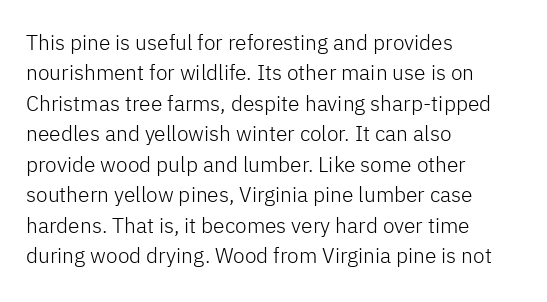
Q: Is the text bold? A: No.
Q: Is the text italic (slanted)? A: No, it is upright.
Q: Is the text underlined? A: No.
Q: How is the paragraph aligned? A: Left-aligned.
Q: Is the spacing between letters normal or unusually wide? A: Normal.
Q: Is the spacing between lines tight, normal or loose? A: Normal.
